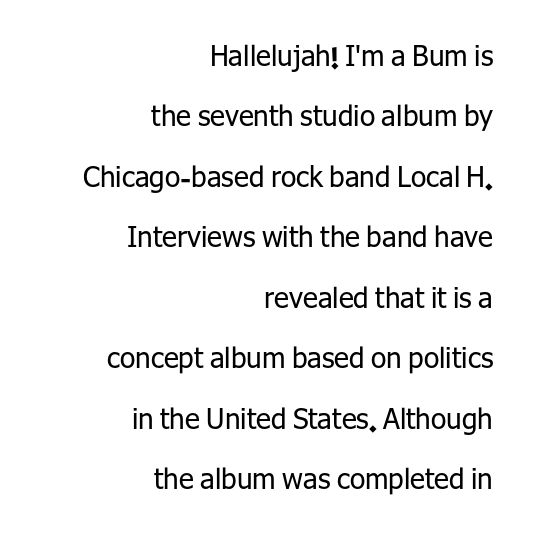
The image shows 28 px regular-weight sans-serif type, upright; set right-aligned, loose line spacing (2.16x), normal letter spacing, not underlined; low stroke contrast and a medium x-height.
